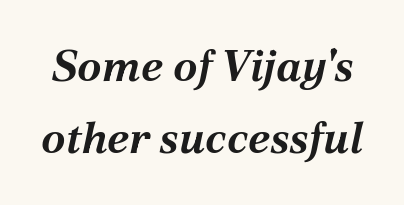
The image shows 44 px bold type, italic (leaning right); set normal line spacing (1.64x), normal letter spacing, not underlined; medium stroke contrast and a medium x-height.
